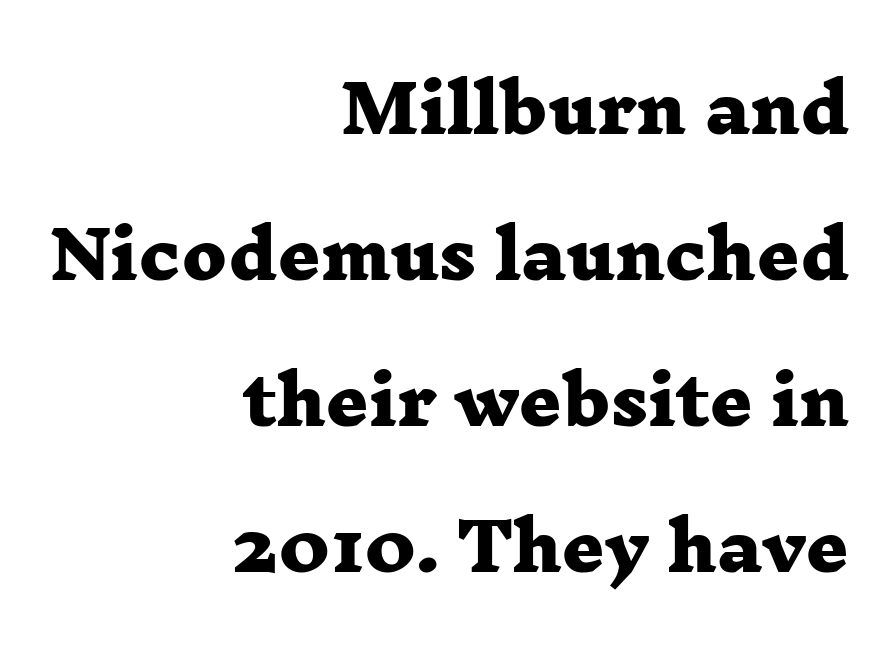
Q: Is the text bold? A: Yes.
Q: Is the typeface a serif or a sans-serif typeface? A: Serif.
Q: Is the text underlined? A: No.
Q: How is the paragraph aligned? A: Right-aligned.
Q: Is the spacing between letters normal or unusually wide? A: Normal.
Q: Is the spacing between lines tight, normal or loose? A: Loose.
Q: Width (condensed, normal, or wide)? A: Wide.
Q: Stroke contrast? A: Low.
Q: x-height? A: Medium.
Q: Monospaced? A: No.
